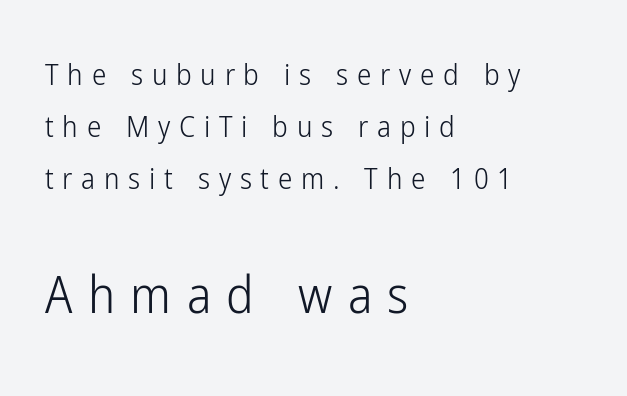
Do the characters align in a grid? No, the font is proportional. Does extra space separate the letters? Yes, quite a lot of it. Caption: upper text group reduced, lower text group enlarged. Layout note: lines flush left.
